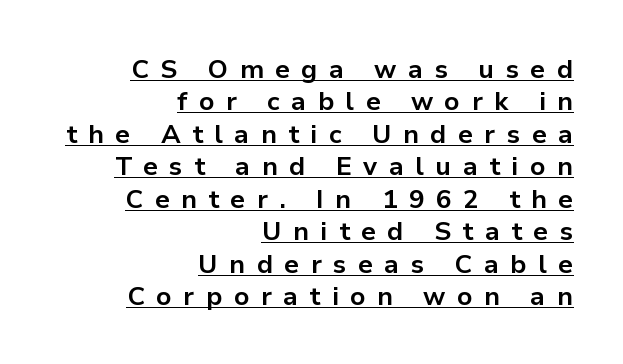
Q: Is the text bold? A: Yes.
Q: Is the text italic (slanted)? A: No, it is upright.
Q: Is the text underlined? A: Yes.
Q: How is the paragraph aligned? A: Right-aligned.
Q: Is the spacing between letters normal or unusually wide? A: Unusually wide.
Q: Is the spacing between lines tight, normal or loose? A: Normal.
